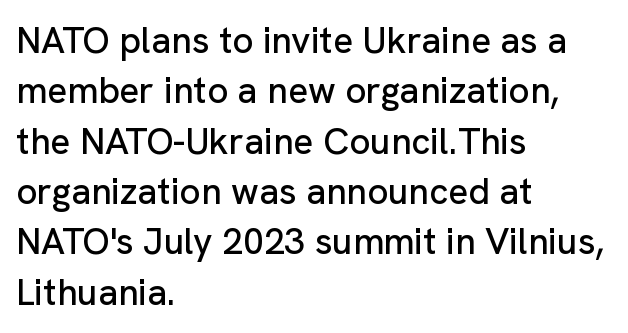
Q: Is the text italic (slanted)? A: No, it is upright.
Q: Is the typeface a serif or a sans-serif typeface? A: Sans-serif.
Q: Is the text underlined? A: No.
Q: How is the paragraph aligned? A: Left-aligned.
Q: Is the spacing between letters normal or unusually wide? A: Normal.
Q: Is the spacing between lines tight, normal or loose? A: Normal.
Q: Width (condensed, normal, or wide)? A: Normal.
Q: Stroke contrast? A: Low.
Q: x-height? A: Medium.
Q: Monospaced? A: No.
